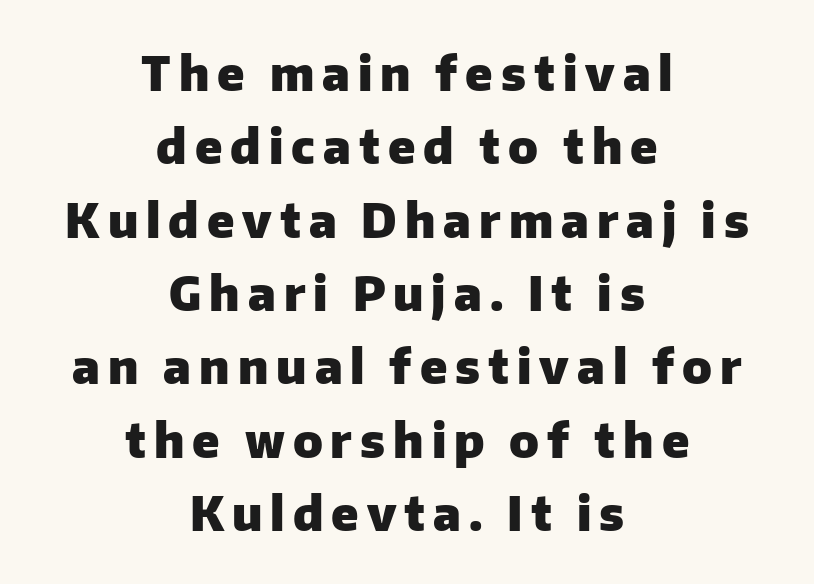
The image shows 47 px heavy sans-serif type, upright; set centered, normal line spacing (1.56x), not underlined; low stroke contrast and a medium x-height.
